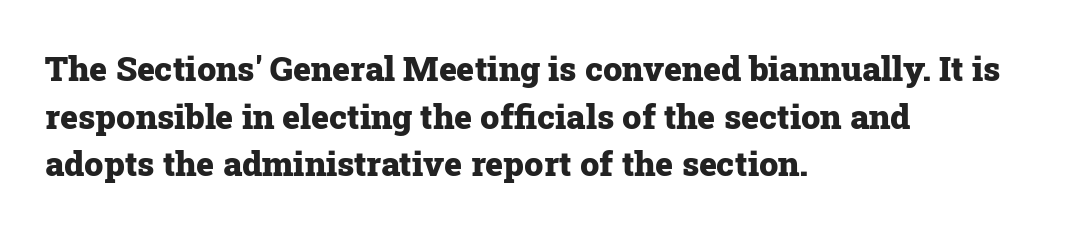
Q: Is the text bold? A: Yes.
Q: Is the text italic (slanted)? A: No, it is upright.
Q: Is the typeface a serif or a sans-serif typeface? A: Serif.
Q: Is the text underlined? A: No.
Q: How is the paragraph aligned? A: Left-aligned.
Q: Is the spacing between letters normal or unusually wide? A: Normal.
Q: Is the spacing between lines tight, normal or loose? A: Normal.
Q: Width (condensed, normal, or wide)? A: Normal.
Q: Stroke contrast? A: Low.
Q: x-height? A: Medium.
Q: Monospaced? A: No.
